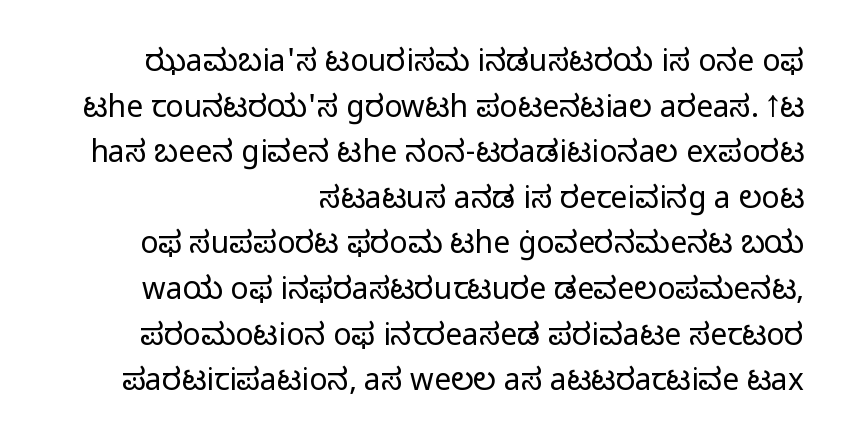
The image shows 30 px light sans-serif type, upright; set right-aligned, normal line spacing (1.52x), normal letter spacing, not underlined; low stroke contrast and a medium x-height.
